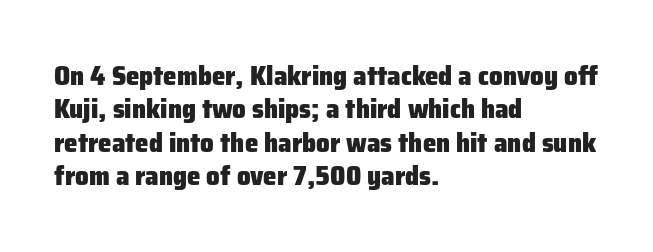
The image shows 27 px bold type, upright; set left-aligned, line spacing 1.24x, normal letter spacing, not underlined.
